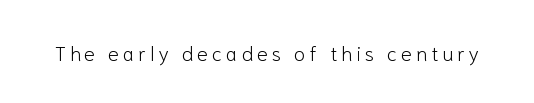
Q: Is the text bold? A: No.
Q: Is the text italic (slanted)? A: No, it is upright.
Q: Is the text underlined? A: No.
Q: Is the spacing between letters normal or unusually wide? A: Unusually wide.
